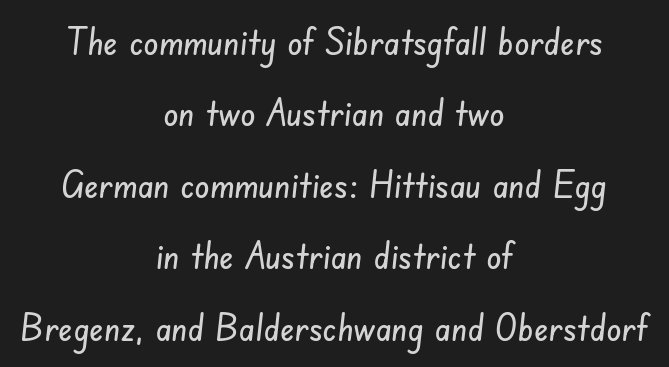
{"serif": "no", "width": "condensed", "stroke_contrast": "low", "x_height": "small", "monospaced": "no", "underline": "no", "align": "center", "line_spacing_ratio": 1.88, "letter_spacing": "normal", "letter_spacing_em": 0.0, "glyph_px": 38}
